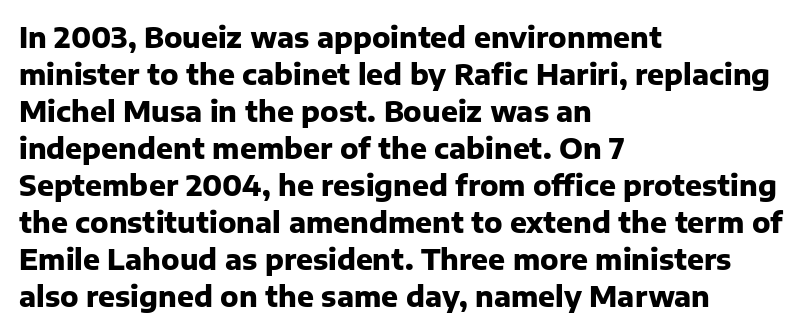
To sum up the face: it is a sans, with no serifs. Is this a fixed-width face? No — the glyphs have proportional, varying widths. Each line starts at the same left margin while the right side varies. Underline: absent.
